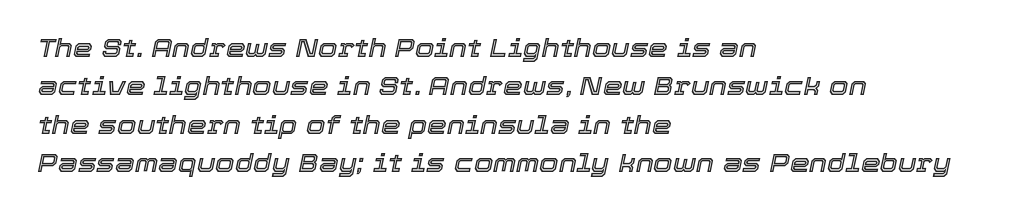
{"italic": "yes", "lean": "right", "slant_degrees": 12, "underline": "no", "align": "left", "line_spacing": "normal", "line_spacing_ratio": 1.54, "letter_spacing": "normal", "letter_spacing_em": 0.0, "glyph_px": 25}
